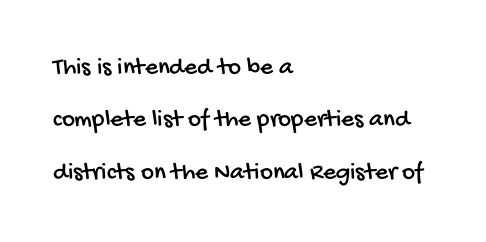
Q: Is the text underlined? A: No.
Q: How is the paragraph aligned? A: Left-aligned.
Q: Is the spacing between letters normal or unusually wide? A: Normal.
Q: Is the spacing between lines tight, normal or loose? A: Loose.
